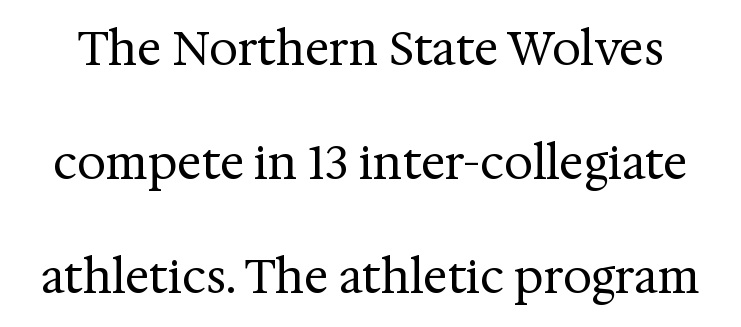
{"serif": "yes", "italic": "no", "bold": "no", "weight": "regular", "width": "normal", "stroke_contrast": "medium", "x_height": "medium", "monospaced": "no", "underline": "no", "line_spacing": "loose", "line_spacing_ratio": 2.48, "letter_spacing": "normal", "letter_spacing_em": 0.0, "glyph_px": 46}
